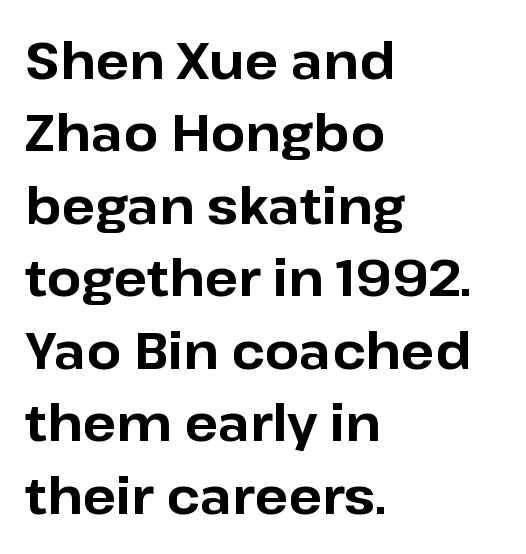
The image shows 50 px bold sans-serif type, upright; set left-aligned, normal line spacing (1.45x), normal letter spacing, not underlined; low stroke contrast and a medium x-height.
